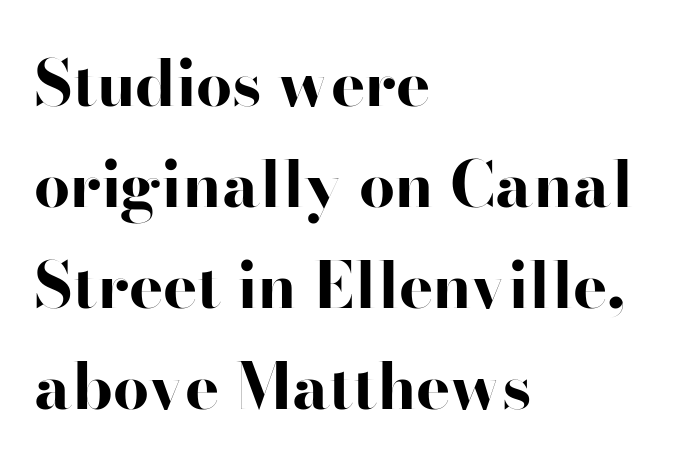
Q: Is the text bold? A: Yes.
Q: Is the text italic (slanted)? A: No, it is upright.
Q: Is the typeface a serif or a sans-serif typeface? A: Sans-serif.
Q: Is the text underlined? A: No.
Q: How is the paragraph aligned? A: Left-aligned.
Q: Is the spacing between letters normal or unusually wide? A: Normal.
Q: Is the spacing between lines tight, normal or loose? A: Normal.
Q: Width (condensed, normal, or wide)? A: Wide.
Q: Stroke contrast? A: High.
Q: x-height? A: Small.
Q: Monospaced? A: No.
